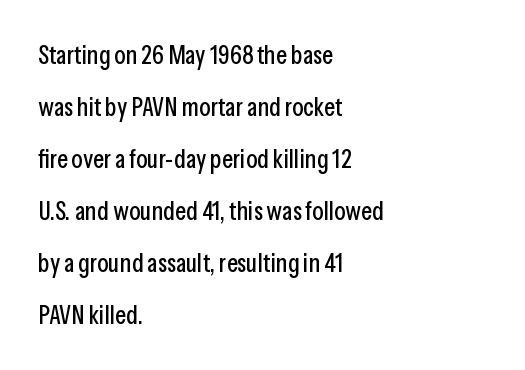
In terms of leading, this rendering errs on the spacious side. The rendering anchors every line to the left-hand side. The foot of each line stays bare and open. Tracking here is standard; glyphs follow each other at the usual distance. This sample uses an upright cut, with every glyph sitting square on the baseline.
